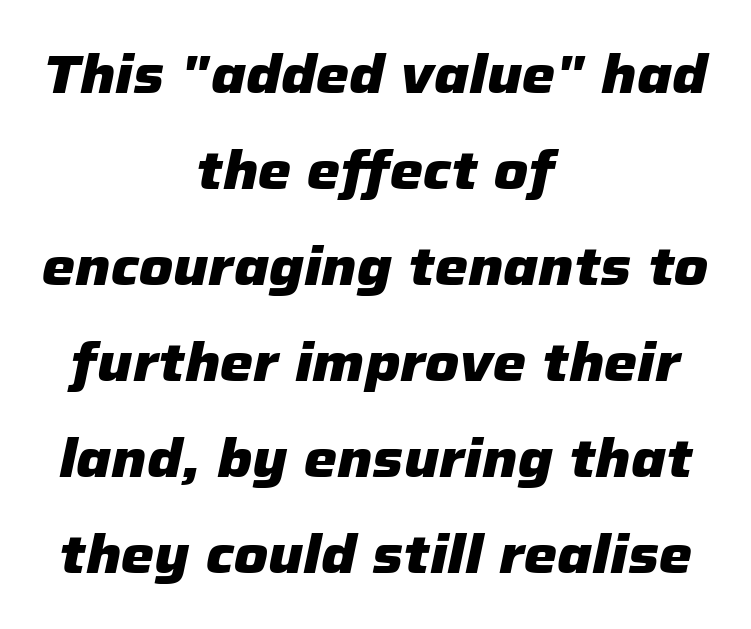
{"italic": "yes", "lean": "right", "slant_degrees": 12, "bold": "yes", "weight": "heavy", "width": "normal", "stroke_contrast": "low", "x_height": "medium", "monospaced": "no", "underline": "no", "align": "center", "line_spacing_ratio": 1.81, "letter_spacing": "normal", "letter_spacing_em": 0.0, "glyph_px": 53}
